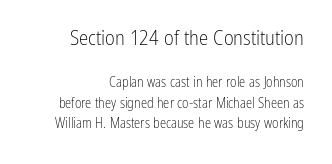
Tall strokes in this sample are plumb rather than angled. Line endings align vertically; line beginnings do not. Nothing heavy about these letters — not bold at all. One glance says typical: line gaps are just what's usual.
